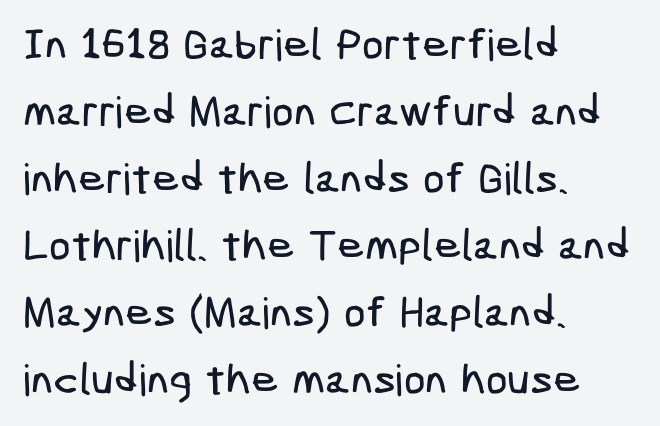
Q: Is the typeface a serif or a sans-serif typeface? A: Sans-serif.
Q: Is the text underlined? A: No.
Q: How is the paragraph aligned? A: Left-aligned.
Q: Is the spacing between letters normal or unusually wide? A: Normal.
Q: Is the spacing between lines tight, normal or loose? A: Normal.
Q: Width (condensed, normal, or wide)? A: Condensed.
Q: Stroke contrast? A: Low.
Q: x-height? A: Medium.
